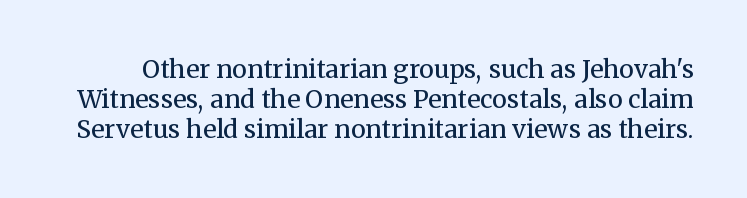
Q: Is the text bold? A: No.
Q: Is the text italic (slanted)? A: No, it is upright.
Q: Is the text underlined? A: No.
Q: Is the spacing between letters normal or unusually wide? A: Normal.
